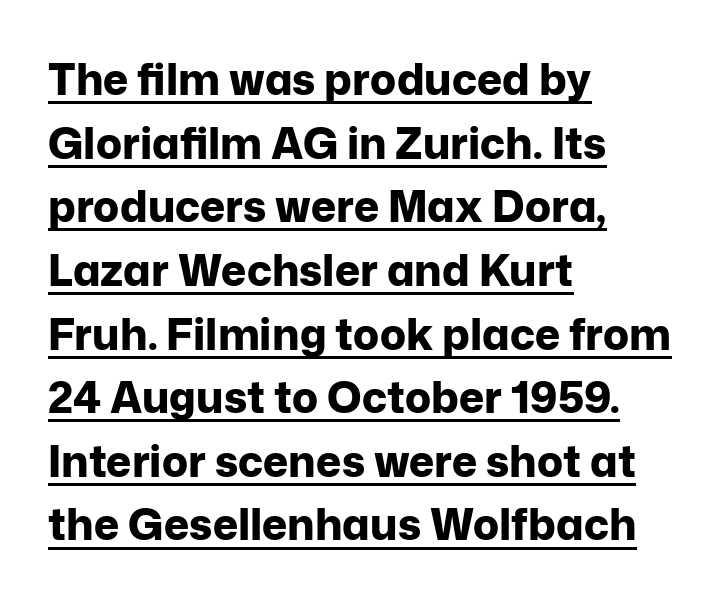
{"serif": "no", "italic": "no", "bold": "yes", "weight": "bold", "width": "normal", "stroke_contrast": "low", "x_height": "medium", "monospaced": "no", "underline": "yes", "align": "left", "line_spacing": "normal", "line_spacing_ratio": 1.48, "letter_spacing": "normal", "letter_spacing_em": 0.0, "glyph_px": 43}
